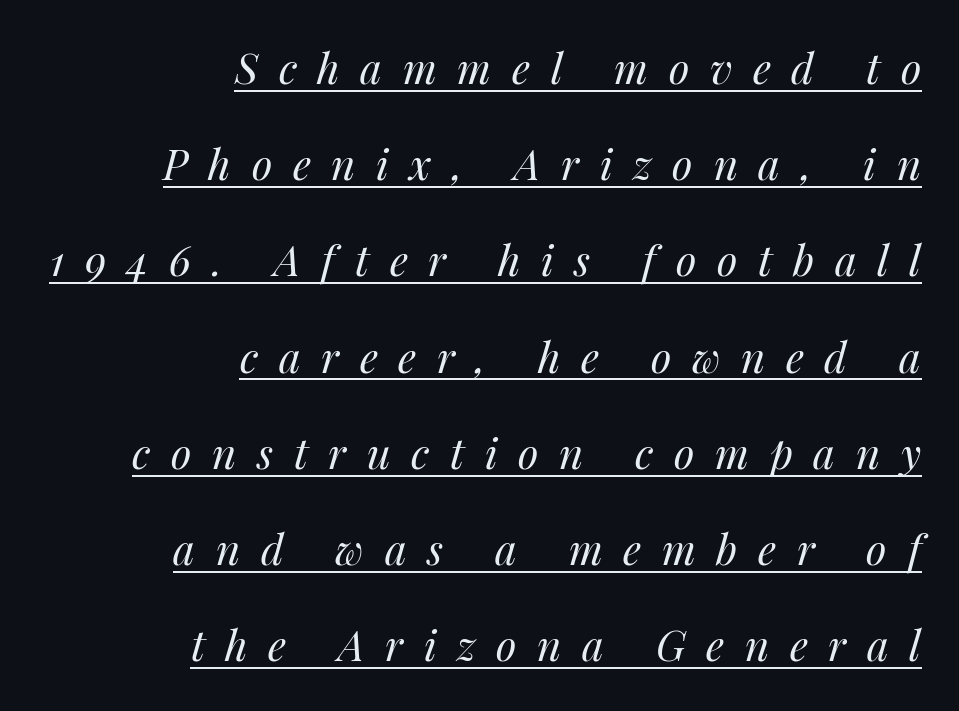
Glyph-to-glyph distance is far greater than everyday printed text. Slanted lettering throughout. Spacing verdict: proportional, widths tailored to each character. In designer terms, the underline attribute is active on this setting. The block of text is sparse from top to bottom, with ample space between rows. A student would call this right alignment; a typographer would say flush right, rag left.
